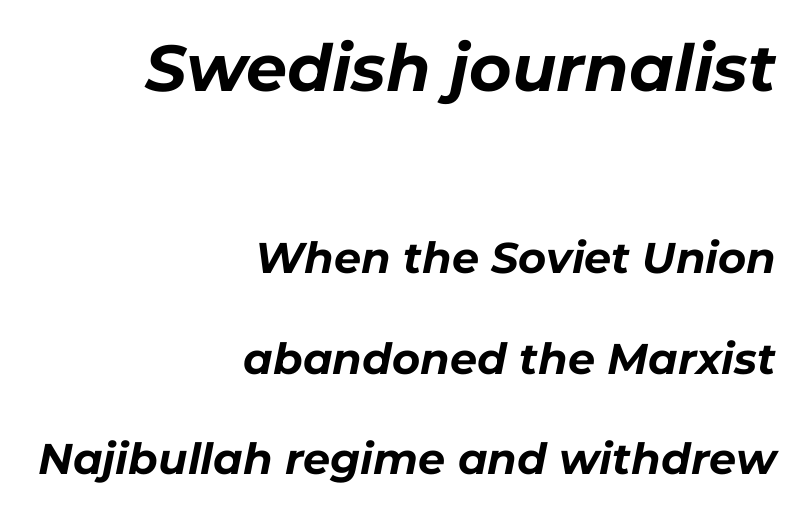
Q: Is the text bold? A: Yes.
Q: Is the text italic (slanted)? A: Yes, it leans right by about 11 degrees.
Q: Is the text underlined? A: No.
Q: How is the paragraph aligned? A: Right-aligned.
Q: Is the spacing between letters normal or unusually wide? A: Normal.
Q: Is the spacing between lines tight, normal or loose? A: Loose.
Q: Which block of text is set in a larger size, the first (top) or the second (bottom)? A: The first (top) one.
Q: Width (condensed, normal, or wide)? A: Normal.
Q: Stroke contrast? A: Low.
Q: x-height? A: Medium.
Q: Monospaced? A: No.
